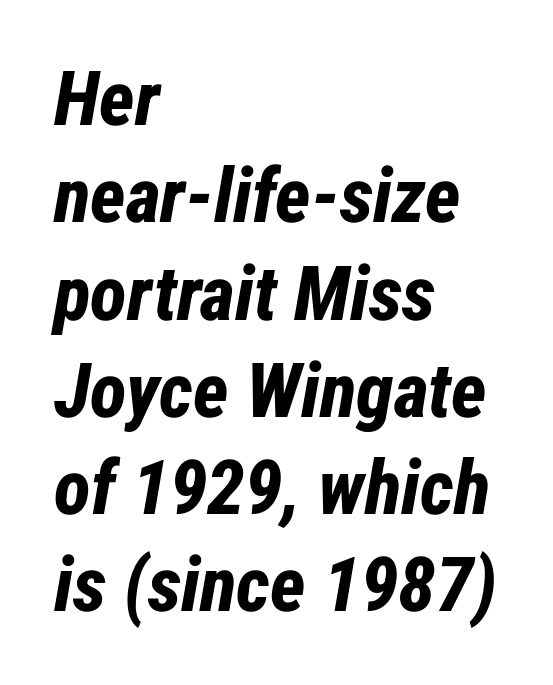
Q: Is the text bold? A: Yes.
Q: Is the text italic (slanted)? A: Yes, it leans right by about 12 degrees.
Q: Is the text underlined? A: No.
Q: How is the paragraph aligned? A: Left-aligned.
Q: Is the spacing between letters normal or unusually wide? A: Normal.
Q: Is the spacing between lines tight, normal or loose? A: Normal.
Q: Width (condensed, normal, or wide)? A: Condensed.
Q: Stroke contrast? A: Low.
Q: x-height? A: Medium.
Q: Monospaced? A: No.
